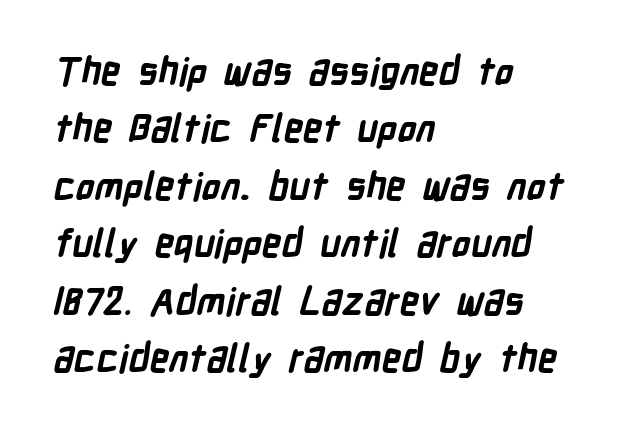
The image shows 38 px bold, condensed sans-serif type; set left-aligned, normal line spacing (1.51x), normal letter spacing, not underlined; low stroke contrast and a medium x-height.
